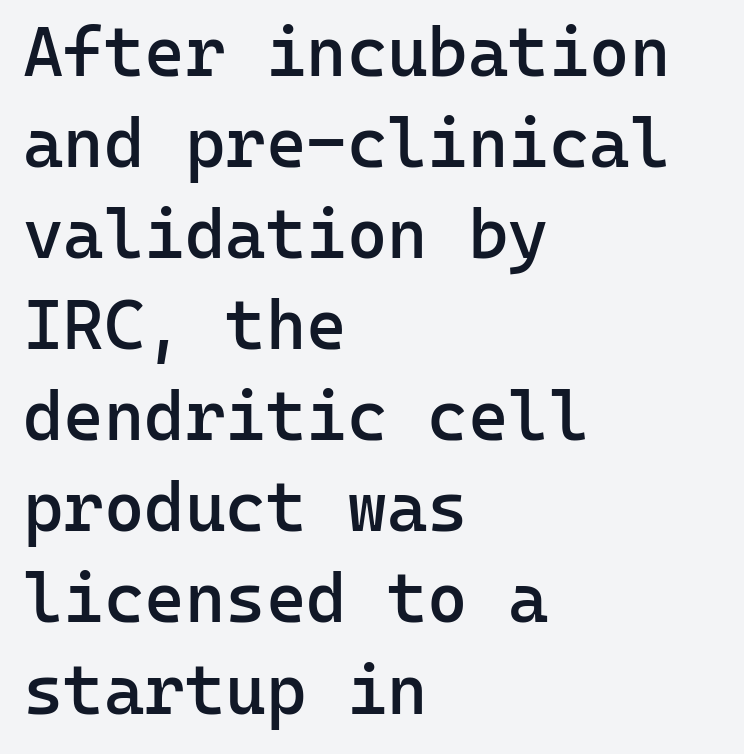
The image shows 69 px semibold sans-serif type, upright, monospaced; set left-aligned, normal line spacing (1.32x), normal letter spacing, not underlined; low stroke contrast and a medium x-height.
